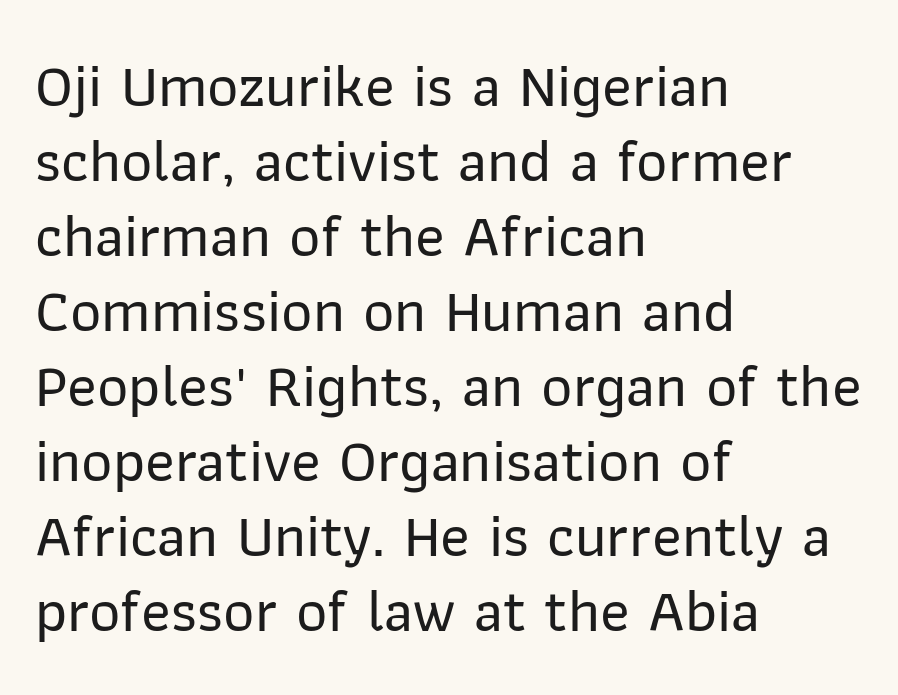
Does the type have serifs? No, each stem ends abruptly. Words float on clear page, feet unadorned. Spacing verdict: proportional, widths tailored to each character. Ordinary non-slanted type is in use. The setting favours the left margin, as ordinary paragraphs usually do.
